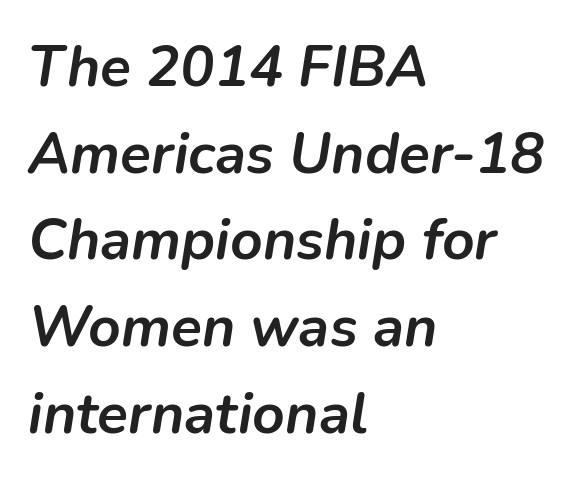
Q: Is the text bold? A: Yes.
Q: Is the text italic (slanted)? A: Yes, it leans right by about 9 degrees.
Q: Is the text underlined? A: No.
Q: How is the paragraph aligned? A: Left-aligned.
Q: Is the spacing between letters normal or unusually wide? A: Normal.
Q: Is the spacing between lines tight, normal or loose? A: Normal.
Q: Width (condensed, normal, or wide)? A: Normal.
Q: Stroke contrast? A: Low.
Q: x-height? A: Medium.
Q: Monospaced? A: No.
